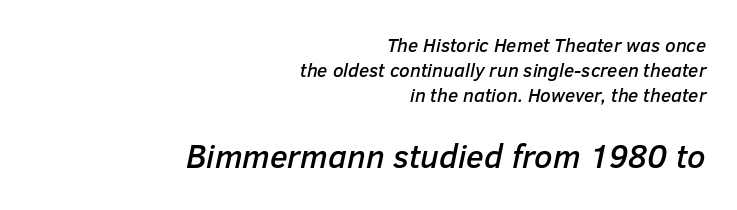
Q: Is the text italic (slanted)? A: Yes, it leans right by about 12 degrees.
Q: Is the text underlined? A: No.
Q: How is the paragraph aligned? A: Right-aligned.
Q: Is the spacing between letters normal or unusually wide? A: Normal.
Q: Is the spacing between lines tight, normal or loose? A: Normal.
Q: Which block of text is set in a larger size, the first (top) or the second (bottom)? A: The second (bottom) one.
Q: Width (condensed, normal, or wide)? A: Normal.
Q: Stroke contrast? A: Low.
Q: x-height? A: Medium.
Q: Monospaced? A: No.
